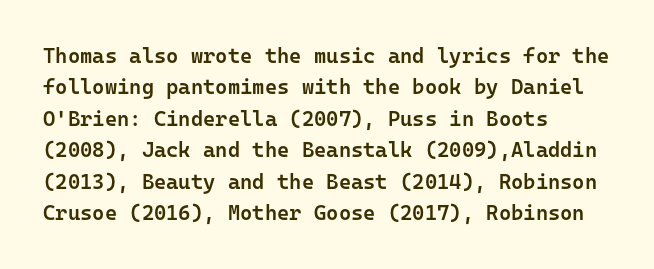
Q: Is the text bold? A: Semi-bold.
Q: Is the text italic (slanted)? A: No, it is upright.
Q: Is the text underlined? A: No.
Q: How is the paragraph aligned? A: Left-aligned.
Q: Is the spacing between letters normal or unusually wide? A: Normal.
Q: Is the spacing between lines tight, normal or loose? A: Normal.
